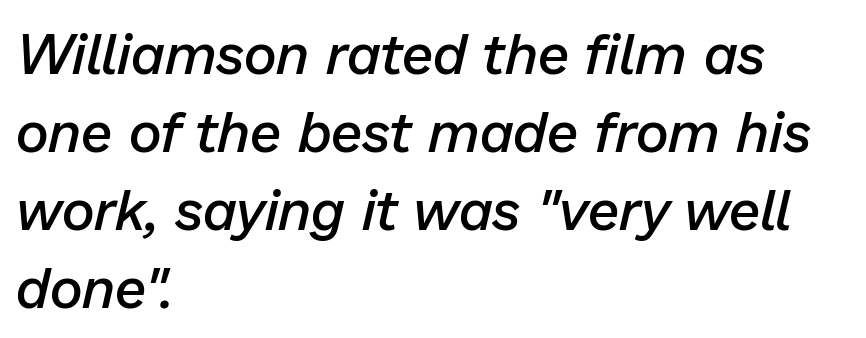
Q: Is the text bold? A: Semi-bold.
Q: Is the text italic (slanted)? A: Yes, it leans right by about 13 degrees.
Q: Is the text underlined? A: No.
Q: How is the paragraph aligned? A: Left-aligned.
Q: Is the spacing between letters normal or unusually wide? A: Normal.
Q: Is the spacing between lines tight, normal or loose? A: Normal.
Q: Width (condensed, normal, or wide)? A: Normal.
Q: Stroke contrast? A: Low.
Q: x-height? A: Medium.
Q: Monospaced? A: No.
